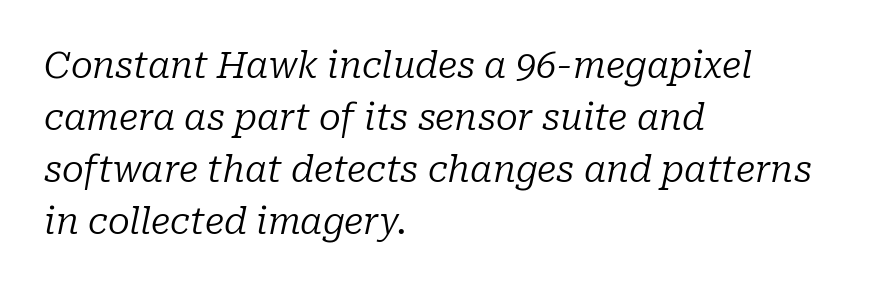
Q: Is the text bold? A: No.
Q: Is the text italic (slanted)? A: Yes, it leans right by about 10 degrees.
Q: Is the typeface a serif or a sans-serif typeface? A: Serif.
Q: Is the text underlined? A: No.
Q: How is the paragraph aligned? A: Left-aligned.
Q: Is the spacing between letters normal or unusually wide? A: Normal.
Q: Is the spacing between lines tight, normal or loose? A: Normal.
Q: Width (condensed, normal, or wide)? A: Normal.
Q: Stroke contrast? A: Low.
Q: x-height? A: Medium.
Q: Monospaced? A: No.
